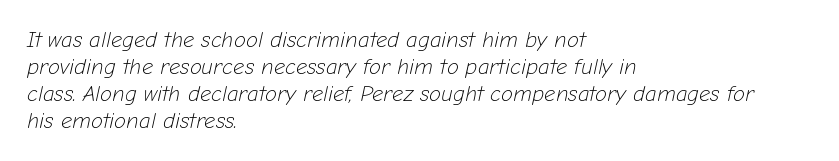
{"italic": "yes", "lean": "right", "slant_degrees": 12, "bold": "no", "underline": "no", "align": "left", "line_spacing_ratio": 1.22, "letter_spacing": "normal", "letter_spacing_em": 0.0, "glyph_px": 22}
